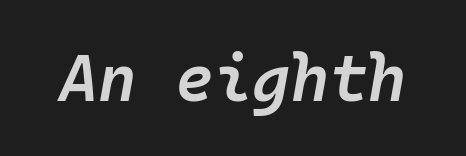
The image shows 66 px semibold type, italic (leaning right), monospaced; set normal letter spacing, not underlined; low stroke contrast and a medium x-height.
